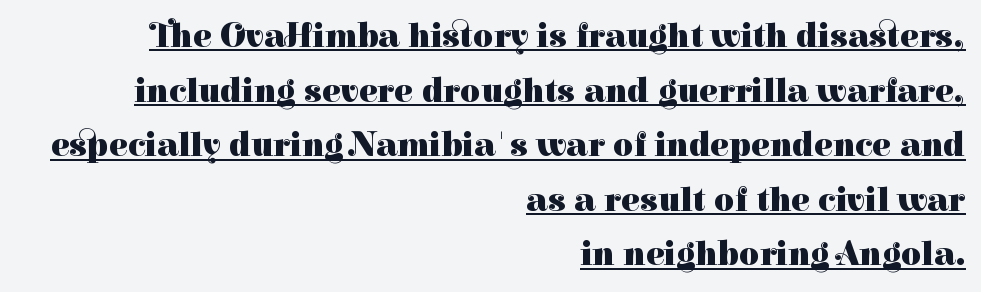
Q: Is the text bold? A: Yes.
Q: Is the text italic (slanted)? A: No, it is upright.
Q: Is the typeface a serif or a sans-serif typeface? A: Serif.
Q: Is the text underlined? A: Yes.
Q: How is the paragraph aligned? A: Right-aligned.
Q: Is the spacing between letters normal or unusually wide? A: Normal.
Q: Is the spacing between lines tight, normal or loose? A: Normal.
Q: Width (condensed, normal, or wide)? A: Normal.
Q: Stroke contrast? A: High.
Q: x-height? A: Medium.
Q: Monospaced? A: No.
